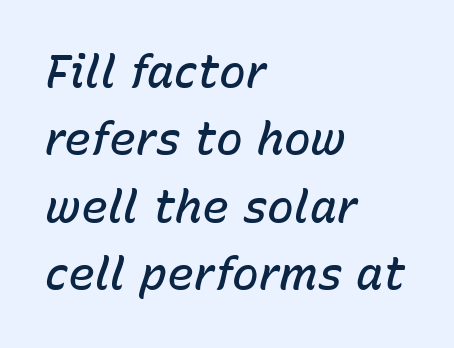
The line texture is even and compact thanks to regular tracking. Varying glyph widths throughout — classic text-font behaviour. Any mark beneath the type? The region is blank. Bold? Not quite — semibold, heavier than regular but stopping short. Slanted lettering throughout.
